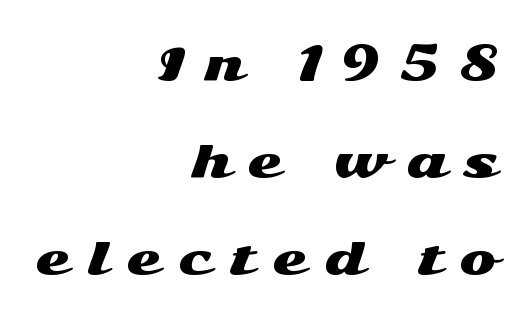
{"serif": "no", "width": "wide", "stroke_contrast": "medium", "x_height": "medium", "monospaced": "no", "underline": "no", "align": "right", "line_spacing": "loose", "line_spacing_ratio": 2.21, "letter_spacing": "wide", "letter_spacing_em": 0.41, "glyph_px": 44}
